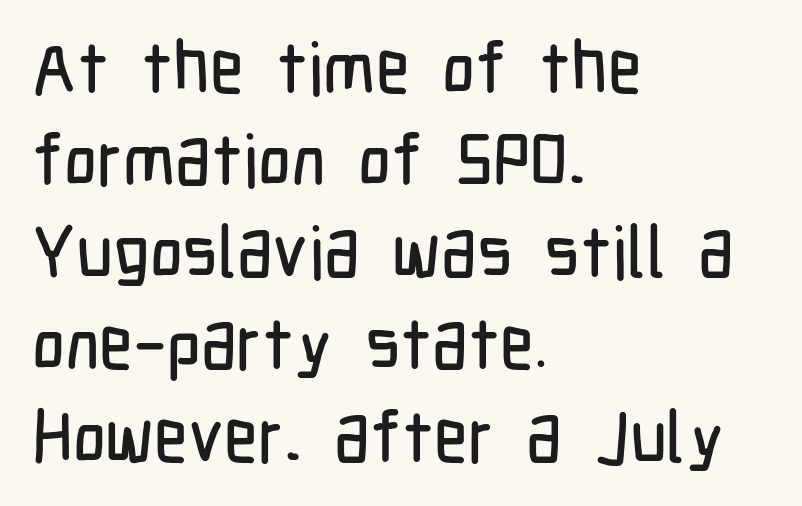
{"serif": "no", "italic": "no", "width": "condensed", "stroke_contrast": "low", "x_height": "medium", "monospaced": "no", "underline": "no", "align": "left", "line_spacing": "normal", "line_spacing_ratio": 1.28, "letter_spacing": "normal", "letter_spacing_em": 0.0, "glyph_px": 72}
